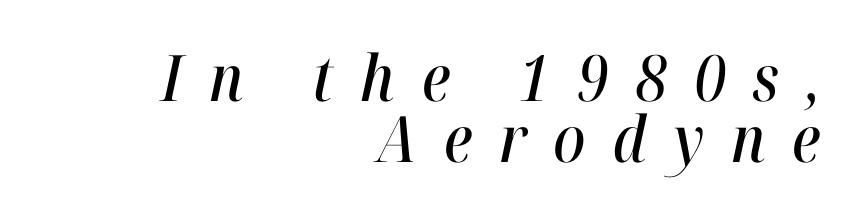
The image shows 64 px condensed type, italic (leaning right); set right-aligned, tight line spacing (0.96x), unusually wide letter spacing (+0.42 em), not underlined; high stroke contrast and a medium x-height.
